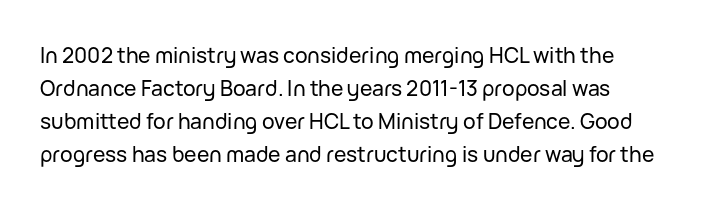
{"italic": "no", "underline": "no", "align": "left", "line_spacing": "normal", "line_spacing_ratio": 1.57, "letter_spacing": "normal", "letter_spacing_em": 0.0, "glyph_px": 21}
